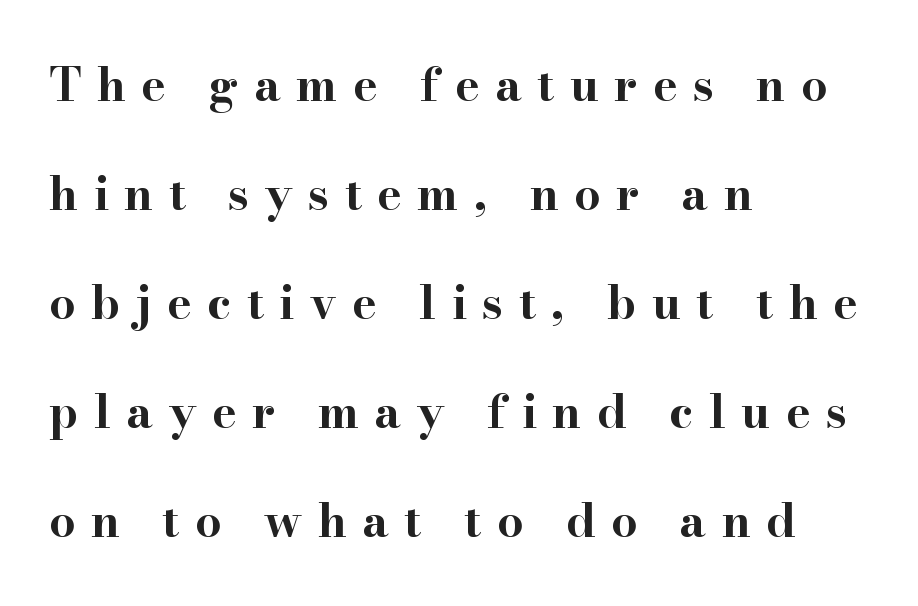
Q: Is the text bold? A: Yes.
Q: Is the text italic (slanted)? A: No, it is upright.
Q: Is the typeface a serif or a sans-serif typeface? A: Serif.
Q: Is the text underlined? A: No.
Q: How is the paragraph aligned? A: Left-aligned.
Q: Is the spacing between letters normal or unusually wide? A: Unusually wide.
Q: Is the spacing between lines tight, normal or loose? A: Loose.
Q: Width (condensed, normal, or wide)? A: Wide.
Q: Stroke contrast? A: High.
Q: x-height? A: Small.
Q: Monospaced? A: No.
